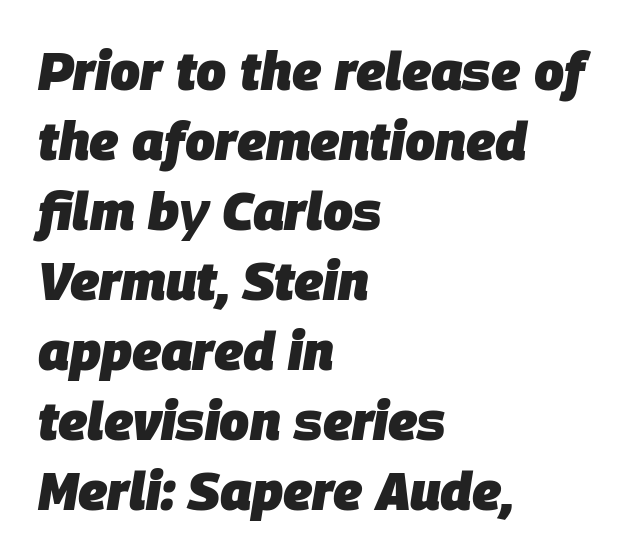
{"italic": "yes", "lean": "right", "slant_degrees": 9, "bold": "yes", "weight": "heavy", "width": "normal", "stroke_contrast": "low", "x_height": "large", "monospaced": "no", "underline": "no", "align": "left", "line_spacing": "normal", "line_spacing_ratio": 1.32, "letter_spacing": "normal", "letter_spacing_em": 0.0, "glyph_px": 53}
